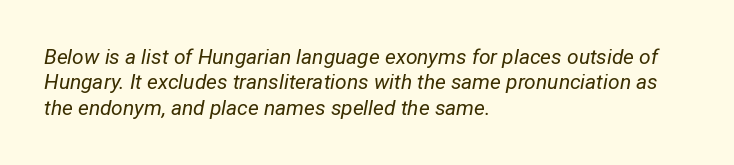
Q: Is the text bold? A: No.
Q: Is the text italic (slanted)? A: Yes, it leans right by about 12 degrees.
Q: Is the text underlined? A: No.
Q: How is the paragraph aligned? A: Left-aligned.
Q: Is the spacing between letters normal or unusually wide? A: Normal.
